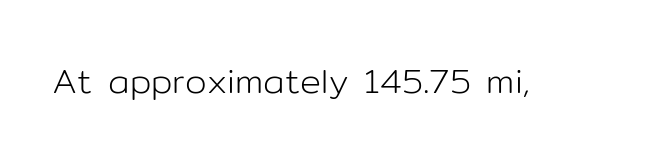
{"serif": "no", "italic": "no", "bold": "no", "weight": "light", "width": "normal", "stroke_contrast": "low", "x_height": "medium", "monospaced": "no", "underline": "no", "letter_spacing": "normal", "letter_spacing_em": 0.0, "glyph_px": 35}
